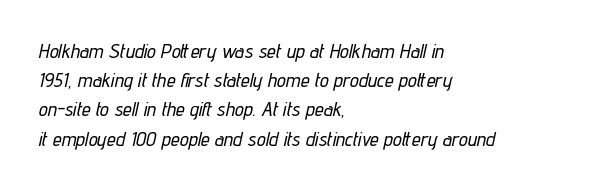
{"italic": "yes", "lean": "right", "slant_degrees": 12, "underline": "no", "align": "left", "line_spacing": "normal", "line_spacing_ratio": 1.46, "letter_spacing": "normal", "letter_spacing_em": 0.0, "glyph_px": 20}
